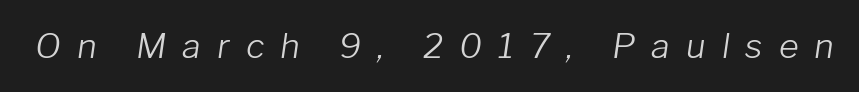
Is this a fixed-width face? No — the glyphs have proportional, varying widths. What stands out about the letter spacing? Its width — letters are far apart. Weight: not bold — regular or lighter. Quick note: italic. The foot of each line stays bare and open.
